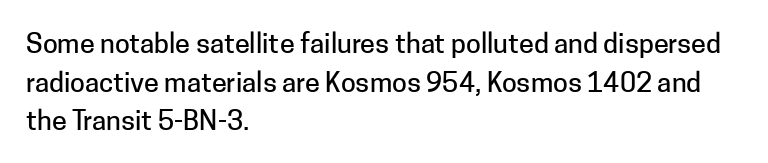
Q: Is the text italic (slanted)? A: No, it is upright.
Q: Is the text underlined? A: No.
Q: How is the paragraph aligned? A: Left-aligned.
Q: Is the spacing between letters normal or unusually wide? A: Normal.
Q: Is the spacing between lines tight, normal or loose? A: Normal.
